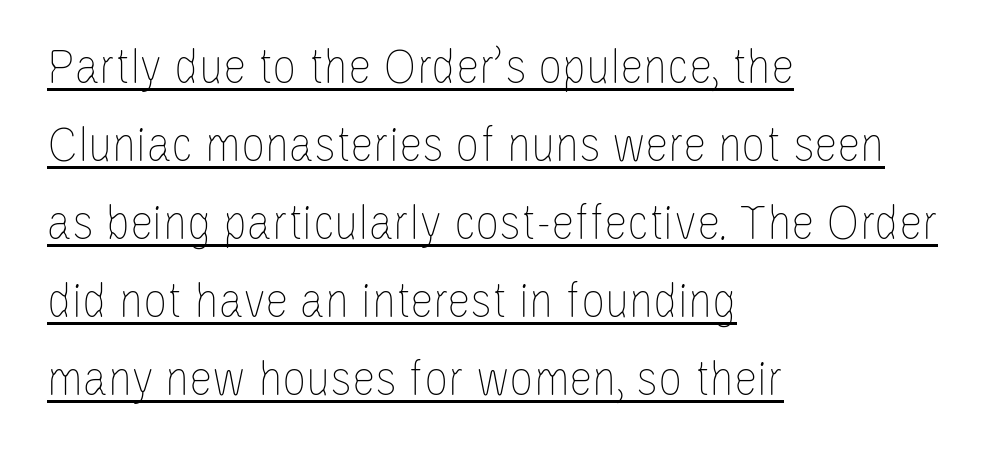
Q: Is the text bold? A: No.
Q: Is the text italic (slanted)? A: No, it is upright.
Q: Is the text underlined? A: Yes.
Q: How is the paragraph aligned? A: Left-aligned.
Q: Is the spacing between letters normal or unusually wide? A: Normal.
Q: Is the spacing between lines tight, normal or loose? A: Normal.
Q: Width (condensed, normal, or wide)? A: Condensed.
Q: Stroke contrast? A: Low.
Q: x-height? A: Large.
Q: Monospaced? A: No.
